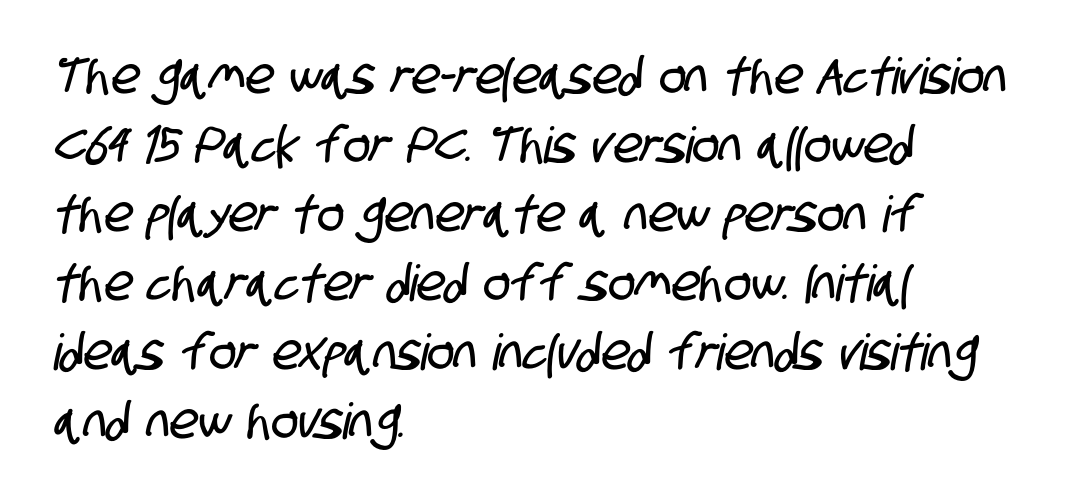
The image shows 50 px condensed sans-serif type; set left-aligned, normal line spacing (1.38x), normal letter spacing, not underlined; low stroke contrast and a large x-height.
